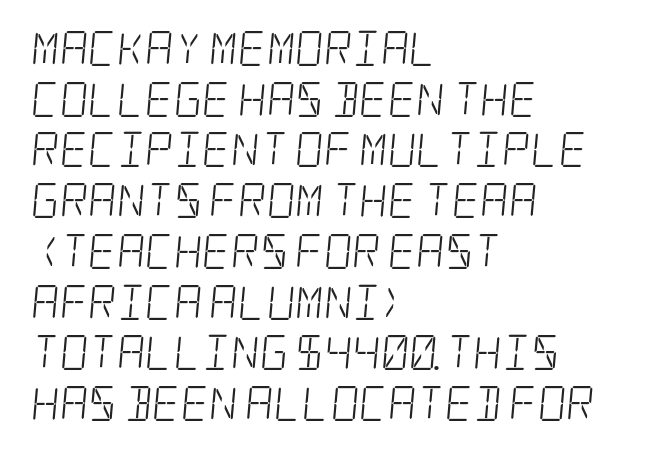
The glyphs are unaccompanied by any horizontal stroke below them. The strokes are not fattened; the text isn't bold. Whoever set this chose a conventional vertical rhythm. Does the type have serifs? Yes, each stem ends in a small foot. The compositor pushed each line to the left boundary. You could call the tracking neutral — neither tight nor loose.
